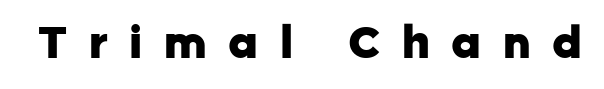
The glyphs have the mass of a bold cut. Is the letter spacing exaggerated? Yes — the characters are pushed far apart. Spacing verdict: proportional, widths tailored to each character. If you drew a line through each stem, it would be perfectly vertical. What kind of face is this? One without serifs — a sans.
